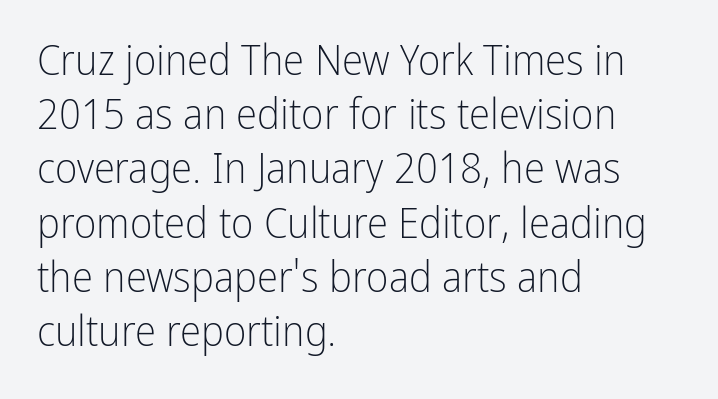
{"serif": "no", "italic": "no", "bold": "no", "weight": "light", "width": "condensed", "stroke_contrast": "low", "x_height": "medium", "monospaced": "no", "underline": "no", "align": "left", "line_spacing": "normal", "line_spacing_ratio": 1.26, "letter_spacing": "normal", "letter_spacing_em": 0.0, "glyph_px": 43}
